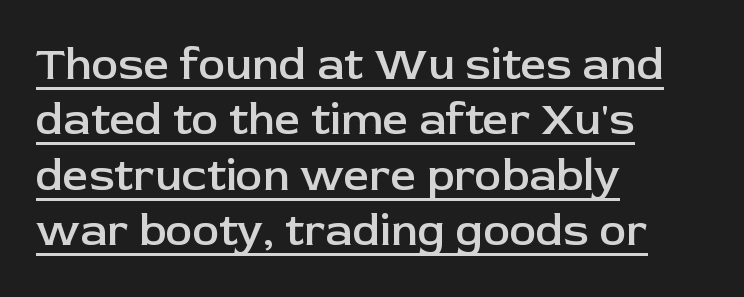
The image shows 45 px semibold sans-serif type, upright; set left-aligned, line spacing 1.23x, normal letter spacing, underlined; low stroke contrast and a medium x-height.
